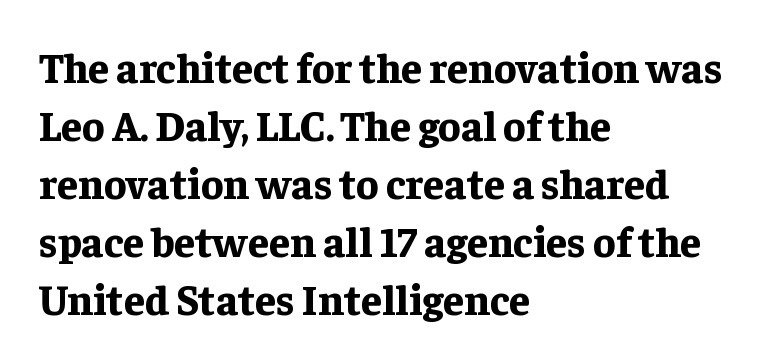
Q: Is the text bold? A: Yes.
Q: Is the text italic (slanted)? A: No, it is upright.
Q: Is the typeface a serif or a sans-serif typeface? A: Serif.
Q: Is the text underlined? A: No.
Q: How is the paragraph aligned? A: Left-aligned.
Q: Is the spacing between letters normal or unusually wide? A: Normal.
Q: Is the spacing between lines tight, normal or loose? A: Normal.
Q: Width (condensed, normal, or wide)? A: Normal.
Q: Stroke contrast? A: Low.
Q: x-height? A: Medium.
Q: Monospaced? A: No.
